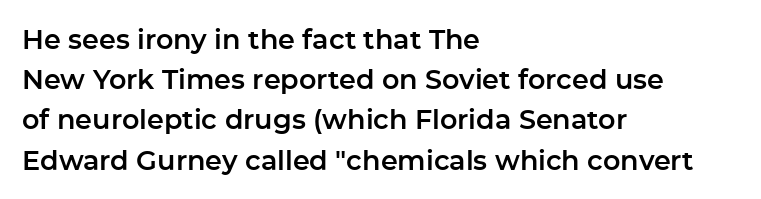
Q: Is the text italic (slanted)? A: No, it is upright.
Q: Is the text underlined? A: No.
Q: How is the paragraph aligned? A: Left-aligned.
Q: Is the spacing between letters normal or unusually wide? A: Normal.
Q: Is the spacing between lines tight, normal or loose? A: Normal.
